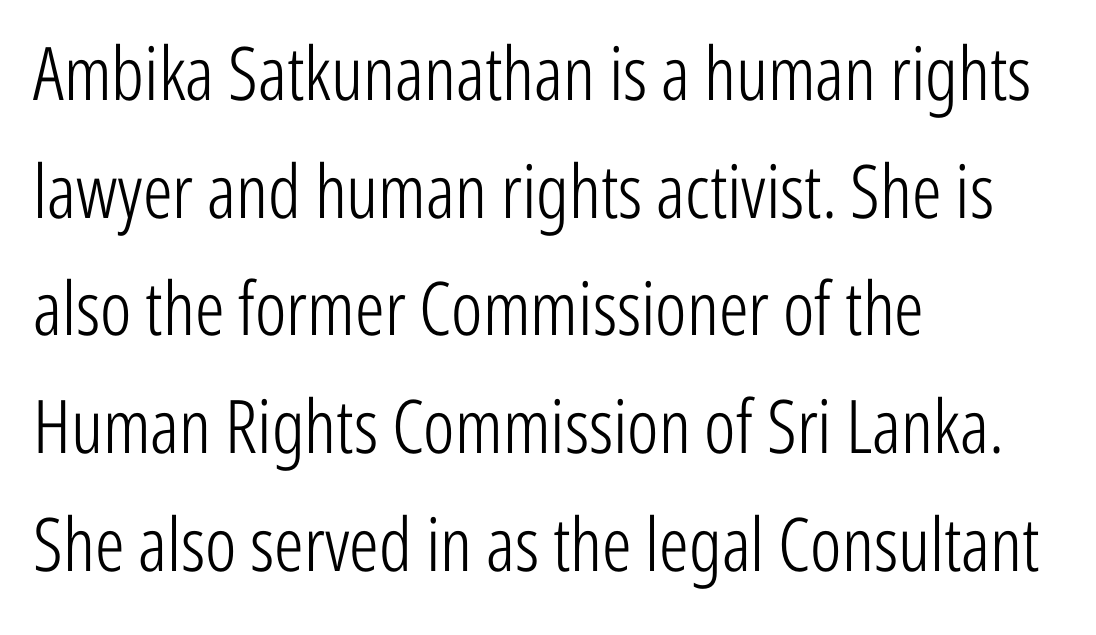
{"serif": "no", "italic": "no", "bold": "no", "weight": "light", "width": "condensed", "stroke_contrast": "low", "x_height": "medium", "monospaced": "no", "underline": "no", "align": "left", "line_spacing": "normal", "line_spacing_ratio": 1.59, "letter_spacing": "normal", "letter_spacing_em": 0.0, "glyph_px": 74}
